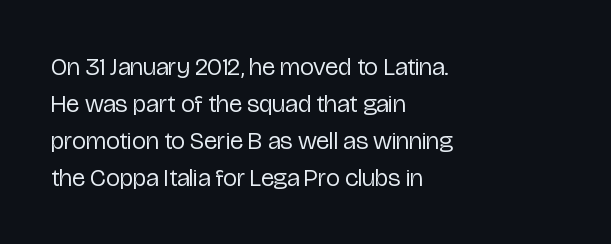
A typesetter would call this leading conventional body-copy spacing. Descender tails drop into unmarked territory. Visually the block forms a straight wall on the left and a jagged coastline on the right. Do the letters lean? They stand straight.
